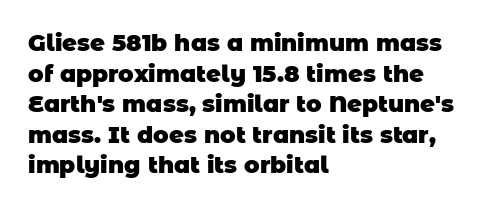
The designer left line spacing at the default. What stands out about the letter spacing? Nothing — it is the standard amount. The rendering uses a bold face; every stroke is thick and dark. Casual observation: everything's shoved over to the left. The foot of each line stays bare and open.
